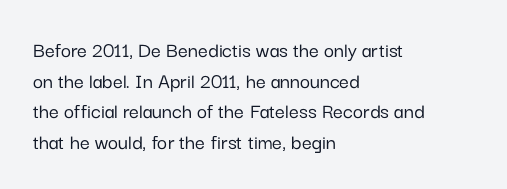
{"italic": "no", "underline": "no", "align": "left", "line_spacing": "normal", "line_spacing_ratio": 1.39, "letter_spacing": "normal", "letter_spacing_em": 0.0, "glyph_px": 22}
